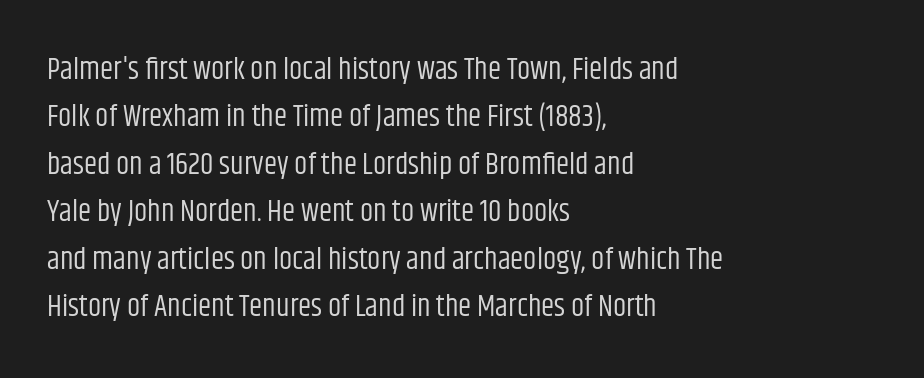
You could not count columns in this text — the font is proportionally spaced. No word sits above an underline. One-word summary of the alignment: left. Notice how the stems are strictly vertical — no italics here.
